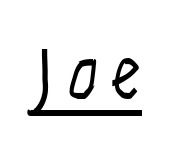
Designer's note — italics engaged. Compared with a typical body face, this is equally light or lighter still. Think of a printed novel: that variable character pitch is what you see here. Like a heading marked for emphasis, these lines bear an underscore.
